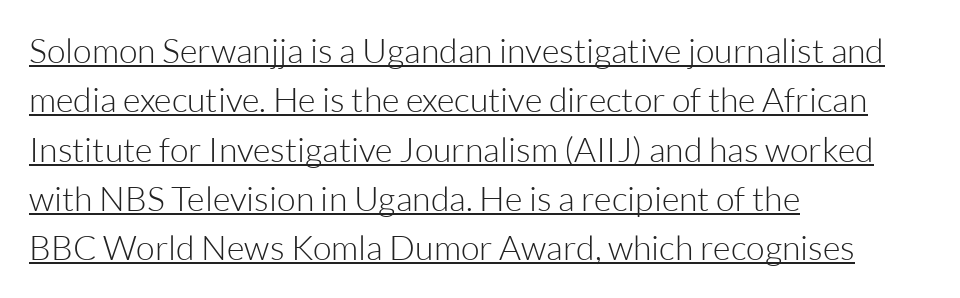
The specimen reads as upright at a glance. Underline: present. Between one letter and the next there's only the usual sliver of space. Weight: in the light-to-regular range. Regular leading.
